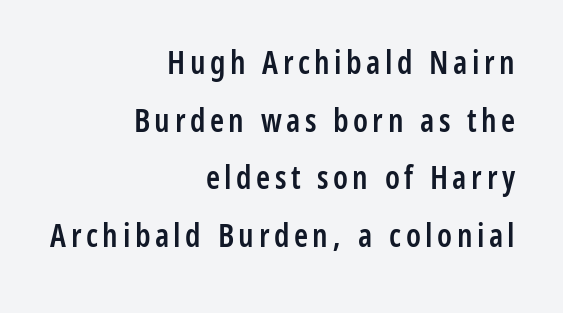
{"serif": "no", "italic": "no", "bold": "semi", "weight": "semibold", "width": "condensed", "stroke_contrast": "low", "x_height": "medium", "monospaced": "no", "underline": "no", "align": "right", "line_spacing_ratio": 1.8, "glyph_px": 32}
